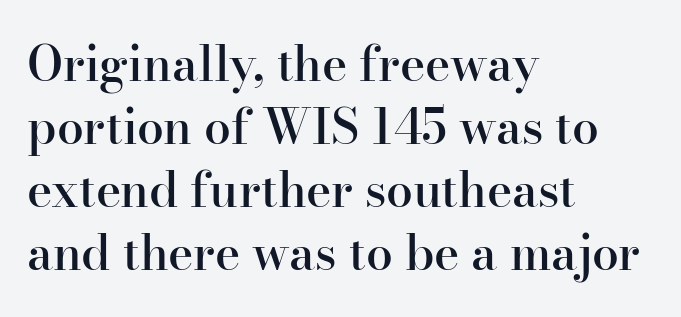
{"serif": "yes", "italic": "no", "bold": "semi", "weight": "semibold", "width": "normal", "stroke_contrast": "high", "x_height": "small", "monospaced": "no", "underline": "no", "align": "left", "line_spacing": "normal", "line_spacing_ratio": 1.31, "letter_spacing": "normal", "letter_spacing_em": 0.0, "glyph_px": 48}
